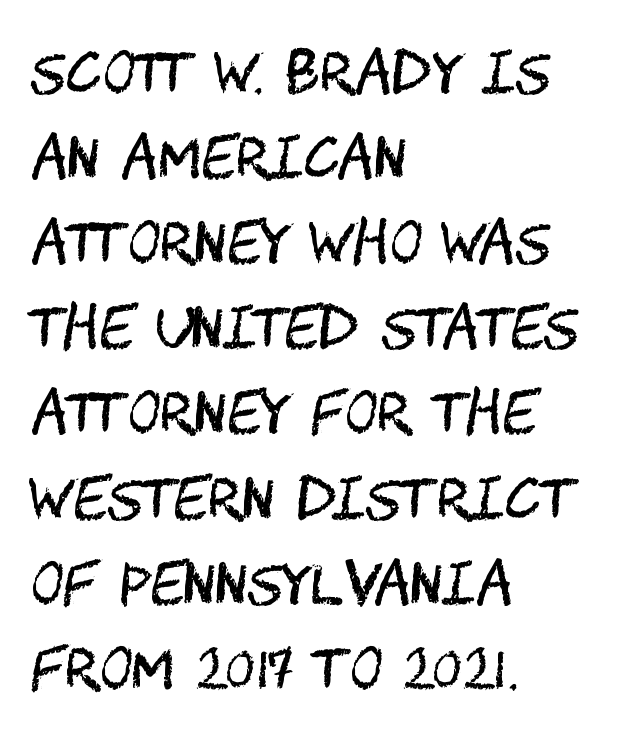
Ordinary non-slanted type is in use. The words here are not underlined. Line starts are locked; line ends wander. The letterforms sit shoulder to shoulder at normal distance.
